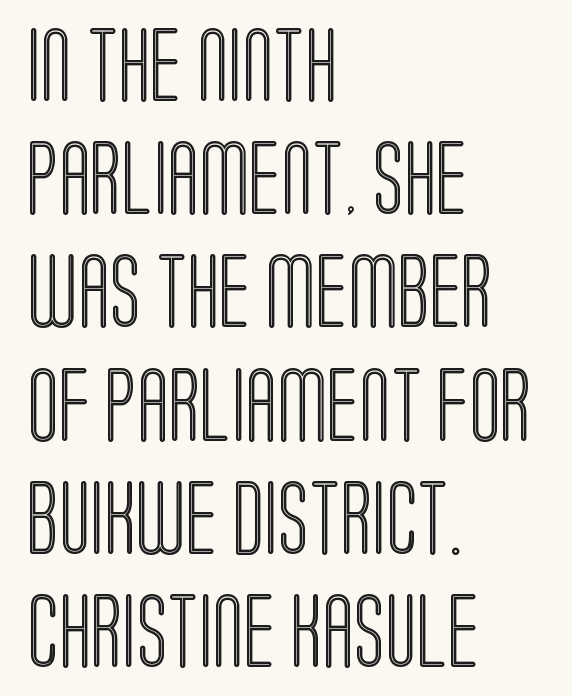
{"italic": "no", "width": "condensed", "x_height": "large", "monospaced": "no", "underline": "no", "align": "left", "line_spacing": "normal", "line_spacing_ratio": 1.53, "letter_spacing": "normal", "letter_spacing_em": 0.0, "glyph_px": 74}
